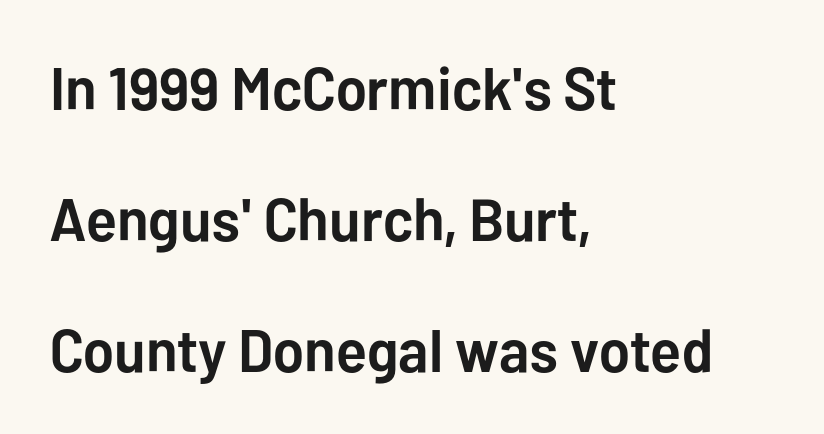
The image shows 60 px semibold sans-serif type, upright; set left-aligned, loose line spacing (2.18x), normal letter spacing, not underlined; low stroke contrast and a medium x-height.
